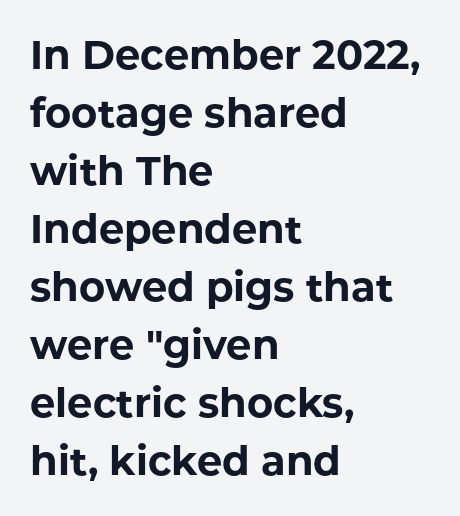
Q: Is the text bold? A: Yes.
Q: Is the text italic (slanted)? A: No, it is upright.
Q: Is the typeface a serif or a sans-serif typeface? A: Sans-serif.
Q: Is the text underlined? A: No.
Q: How is the paragraph aligned? A: Left-aligned.
Q: Is the spacing between letters normal or unusually wide? A: Normal.
Q: Is the spacing between lines tight, normal or loose? A: Normal.
Q: Width (condensed, normal, or wide)? A: Normal.
Q: Stroke contrast? A: Low.
Q: x-height? A: Medium.
Q: Monospaced? A: No.
